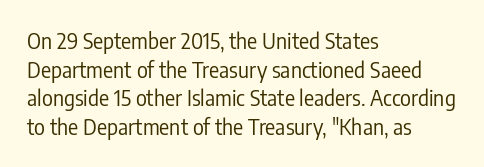
Q: Is the text bold? A: No.
Q: Is the text italic (slanted)? A: No, it is upright.
Q: Is the text underlined? A: No.
Q: How is the paragraph aligned? A: Left-aligned.
Q: Is the spacing between letters normal or unusually wide? A: Normal.
Q: Is the spacing between lines tight, normal or loose? A: Normal.
